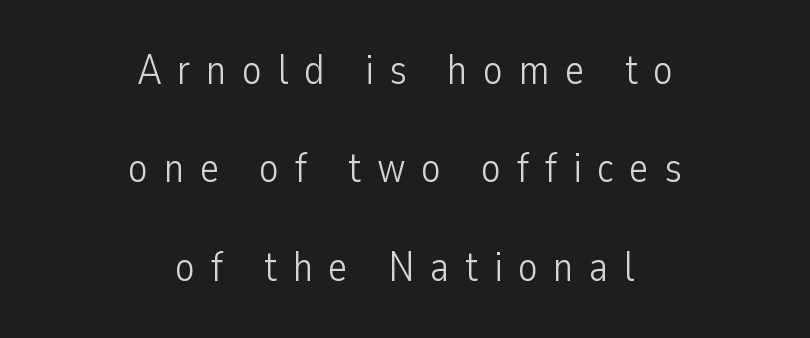
Is this a fixed-width face? No — the glyphs have proportional, varying widths. Visually the block forms a symmetrical silhouette, jagged on both flanks. One glance says open: line gaps are wider than usual. The rendering inserts visible extra space after every character. Descender tails drop into unmarked territory.
